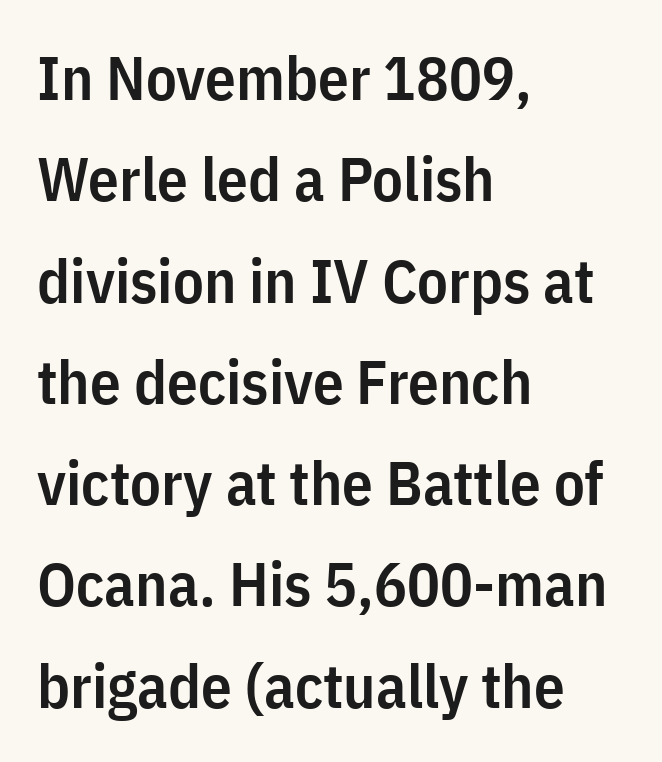
Bold? Not quite — semibold, heavier than regular but stopping short. In terms of letterform style, serifs are entirely absent. Alignment: flush left. This is roman type, the default non-slanted kind. Here the glyphs are tracked normally, forming tight word shapes. The space directly below the letters is spotless.
